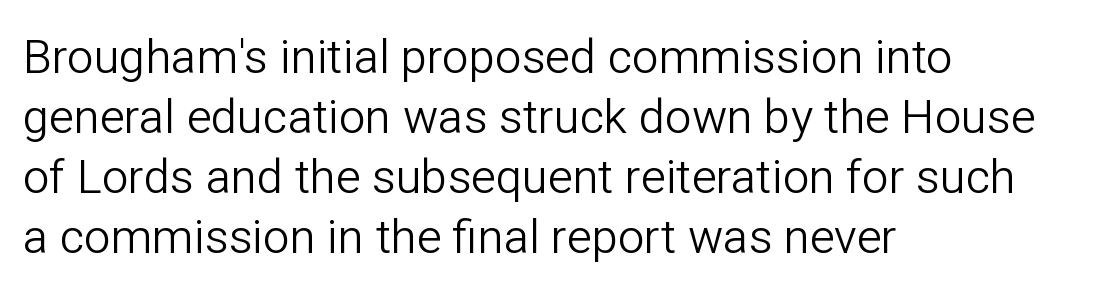
Posture: vertical. Only glyphs here, with clear space below each row. Tracking here is standard; glyphs follow each other at the usual distance. Varying glyph widths throughout — classic text-font behaviour.
